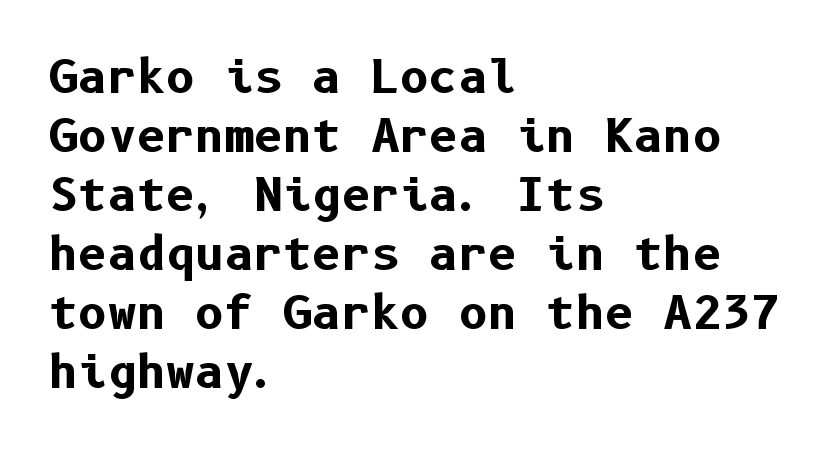
Q: Is the text bold? A: Yes.
Q: Is the text italic (slanted)? A: No, it is upright.
Q: Is the typeface a serif or a sans-serif typeface? A: Sans-serif.
Q: Is the text underlined? A: No.
Q: How is the paragraph aligned? A: Left-aligned.
Q: Is the spacing between letters normal or unusually wide? A: Normal.
Q: Is the spacing between lines tight, normal or loose? A: Normal.
Q: Width (condensed, normal, or wide)? A: Normal.
Q: Stroke contrast? A: Low.
Q: x-height? A: Medium.
